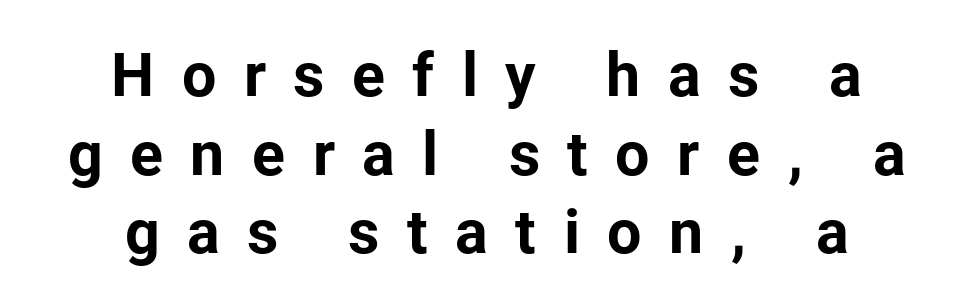
The image shows 61 px bold sans-serif type, upright; set centered, normal line spacing (1.29x), unusually wide letter spacing (+0.45 em), not underlined; low stroke contrast and a medium x-height.
